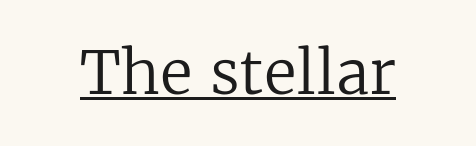
The rendering keeps characters at their native spacing. A serif font was chosen for this passage. Does a line run under the words? Yes, clearly. The letters advance in unequal steps, a hallmark of proportional type. No extra ink here — the face is not bold.
